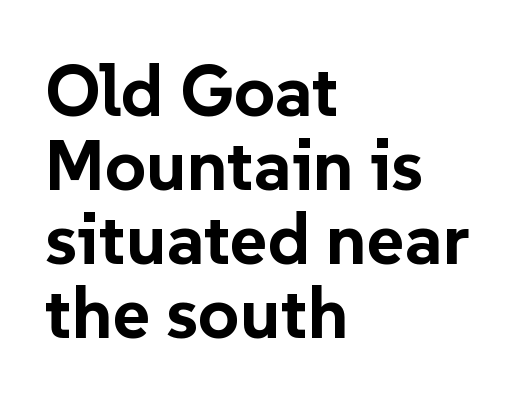
Q: Is the text bold? A: Yes.
Q: Is the text italic (slanted)? A: No, it is upright.
Q: Is the typeface a serif or a sans-serif typeface? A: Sans-serif.
Q: Is the text underlined? A: No.
Q: How is the paragraph aligned? A: Left-aligned.
Q: Is the spacing between letters normal or unusually wide? A: Normal.
Q: Is the spacing between lines tight, normal or loose? A: Tight.
Q: Width (condensed, normal, or wide)? A: Normal.
Q: Stroke contrast? A: Low.
Q: x-height? A: Medium.
Q: Monospaced? A: No.
